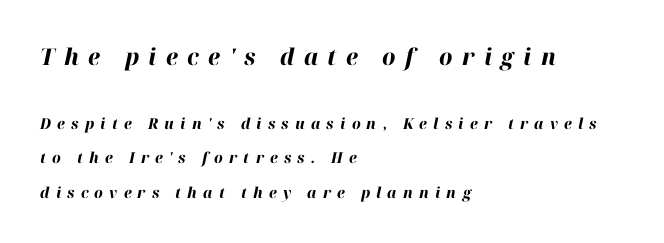
The image shows 23 px bold type, italic (leaning right); set left-aligned, loose line spacing (2.31x), unusually wide letter spacing (+0.41 em), not underlined; the first (top) block is 1.53x larger.
